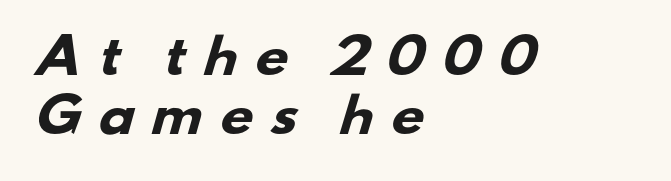
The image shows 47 px heavy, wide sans-serif type; set left-aligned, normal line spacing (1.25x), unusually wide letter spacing (+0.34 em), not underlined; low stroke contrast and a small x-height.
